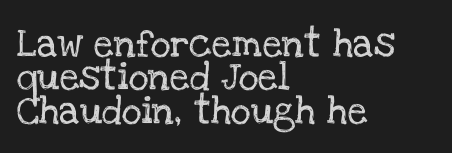
The image shows 28 px serif type, upright; set left-aligned, line spacing 1.19x, normal letter spacing, not underlined; low stroke contrast and a large x-height.
